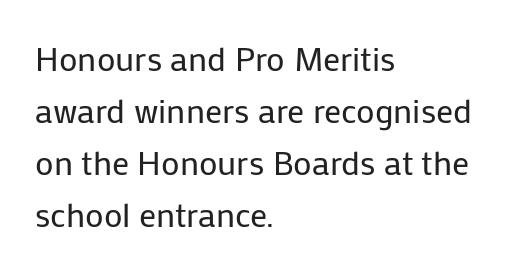
Q: Is the text bold? A: No.
Q: Is the text italic (slanted)? A: No, it is upright.
Q: Is the typeface a serif or a sans-serif typeface? A: Sans-serif.
Q: Is the text underlined? A: No.
Q: How is the paragraph aligned? A: Left-aligned.
Q: Is the spacing between letters normal or unusually wide? A: Normal.
Q: Is the spacing between lines tight, normal or loose? A: Normal.
Q: Width (condensed, normal, or wide)? A: Normal.
Q: Stroke contrast? A: Low.
Q: x-height? A: Medium.
Q: Monospaced? A: No.
